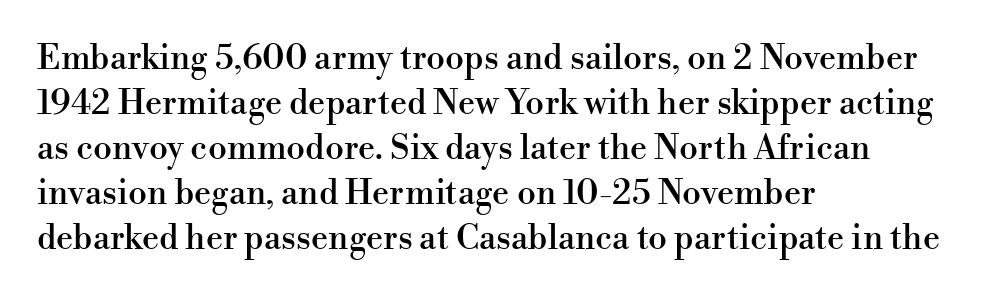
{"serif": "yes", "italic": "no", "width": "normal", "stroke_contrast": "high", "x_height": "small", "monospaced": "no", "underline": "no", "align": "left", "line_spacing": "normal", "line_spacing_ratio": 1.32, "letter_spacing": "normal", "letter_spacing_em": 0.0, "glyph_px": 34}
